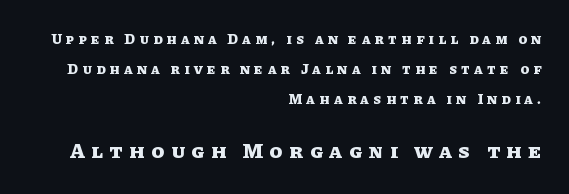
{"italic": "no", "bold": "yes", "underline": "no", "align": "right", "line_spacing": "loose", "line_spacing_ratio": 2.13, "letter_spacing": "wide", "letter_spacing_em": 0.33, "larger_block": "second", "size_ratio": 1.5, "glyph_px": 21}
